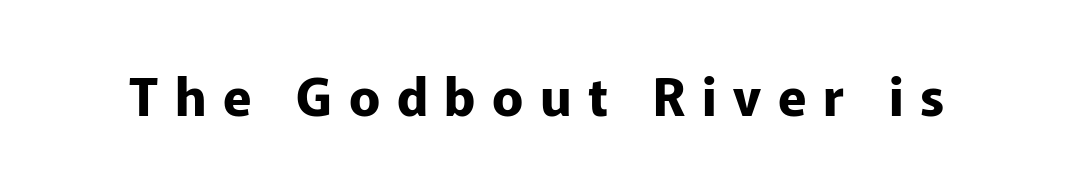
{"serif": "no", "italic": "no", "bold": "yes", "weight": "bold", "width": "normal", "stroke_contrast": "low", "x_height": "medium", "monospaced": "no", "underline": "no", "letter_spacing": "wide", "letter_spacing_em": 0.32, "glyph_px": 52}
